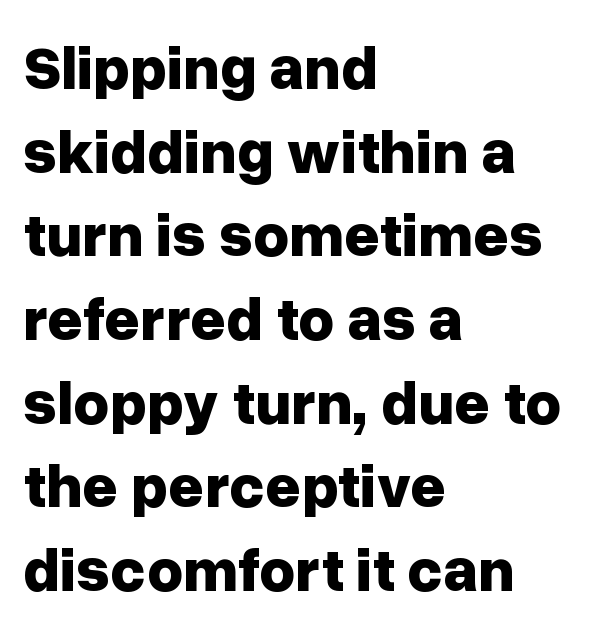
A typesetter would call this proportional, since set widths differ per character. Vertically, the passage feels balanced, rows spaced as you'd expect. These words are printed bold, with thick strokes throughout. The letters stand straight up with perfectly vertical stems.
